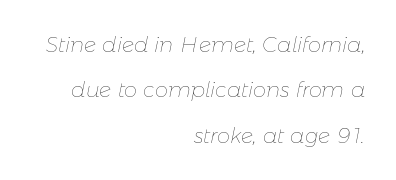
Q: Is the text bold? A: No.
Q: Is the text italic (slanted)? A: Yes, it leans right by about 11 degrees.
Q: Is the text underlined? A: No.
Q: How is the paragraph aligned? A: Right-aligned.
Q: Is the spacing between letters normal or unusually wide? A: Normal.
Q: Is the spacing between lines tight, normal or loose? A: Loose.
